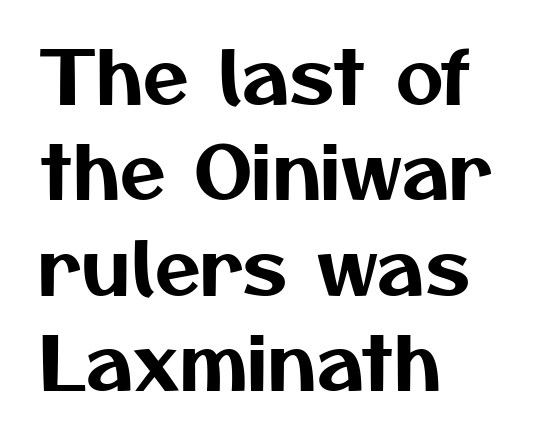
The image shows 74 px sans-serif type; set left-aligned, normal line spacing (1.29x), normal letter spacing, not underlined; medium stroke contrast and a medium x-height.
